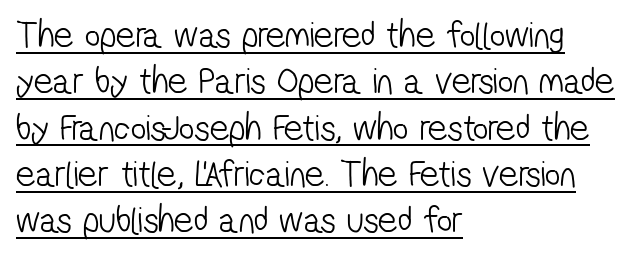
You can tell from the bare stems that sans-serif type was used. Observe the ordinary spacing: letters are neighbours, not strangers. The typeface has the unassuming heft of standard copy or less. This sample is left-justified, so line endings fall wherever the words run out. Varying glyph widths throughout — classic text-font behaviour. The face used here appears with an underline applied.
